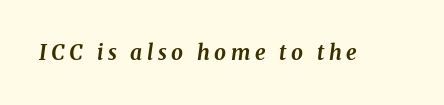
The image shows 21 px bold type, italic (leaning right); set unusually wide letter spacing (+0.22 em), not underlined.
